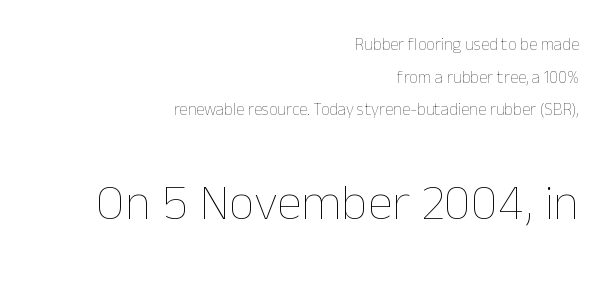
The image shows 51 px thin type, upright; set right-aligned, loose line spacing (1.92x), normal letter spacing, not underlined; the second (bottom) block is 3.0x larger; low stroke contrast and a medium x-height.
